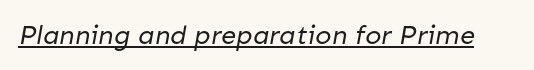
{"bold": "no", "underline": "yes", "letter_spacing": "normal", "letter_spacing_em": 0.0, "glyph_px": 27}
